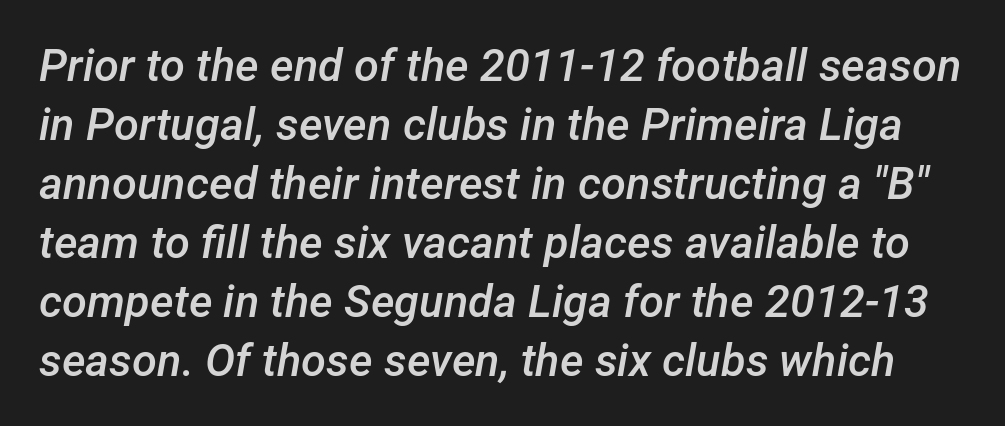
Q: Is the text bold? A: Semi-bold.
Q: Is the text italic (slanted)? A: Yes, it leans right by about 12 degrees.
Q: Is the text underlined? A: No.
Q: Is the spacing between letters normal or unusually wide? A: Normal.
Q: Is the spacing between lines tight, normal or loose? A: Normal.
Q: Width (condensed, normal, or wide)? A: Normal.
Q: Stroke contrast? A: Low.
Q: x-height? A: Medium.
Q: Monospaced? A: No.
